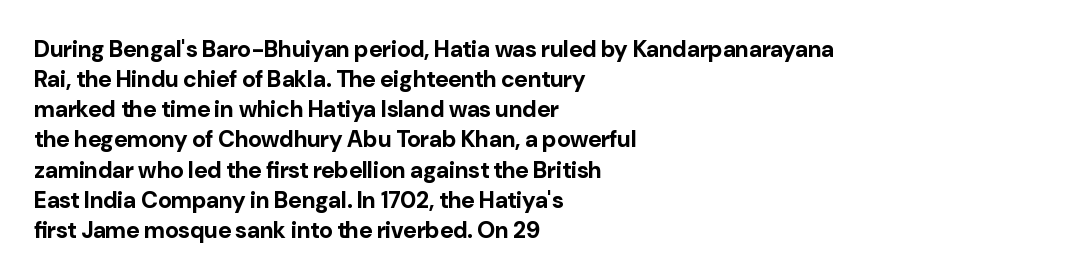
Does extra space separate the letters? No, they use regular spacing. The passage is arranged the way most books set body copy — flush left. Successive baselines arrive at the customary interval. Posture: upright roman. Is the type bold? Yes — the strokes are clearly thick and heavy.
